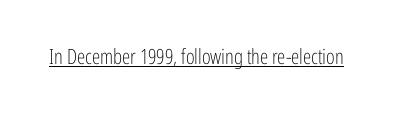
Q: Is the text bold? A: No.
Q: Is the text italic (slanted)? A: No, it is upright.
Q: Is the text underlined? A: Yes.
Q: Is the spacing between letters normal or unusually wide? A: Normal.
